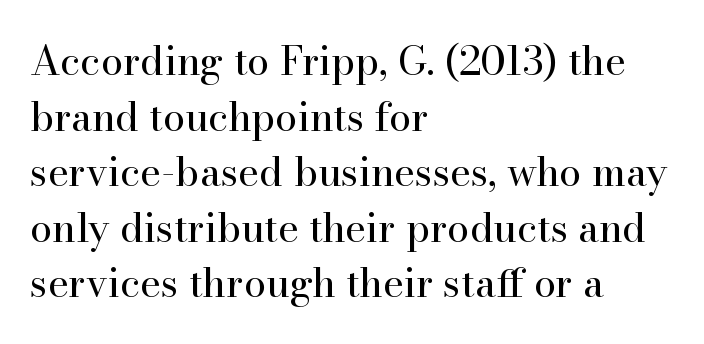
{"serif": "yes", "italic": "no", "bold": "no", "weight": "regular", "width": "normal", "stroke_contrast": "high", "x_height": "small", "monospaced": "no", "underline": "no", "align": "left", "line_spacing": "normal", "line_spacing_ratio": 1.39, "letter_spacing": "normal", "letter_spacing_em": 0.0, "glyph_px": 40}
